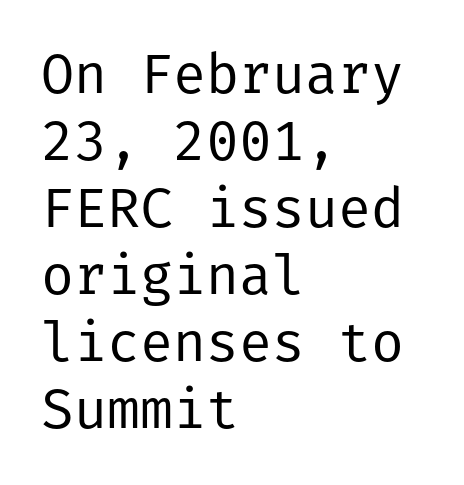
{"serif": "no", "italic": "no", "bold": "no", "weight": "regular", "width": "normal", "stroke_contrast": "low", "x_height": "medium", "underline": "no", "align": "left", "line_spacing_ratio": 1.22, "letter_spacing": "normal", "letter_spacing_em": 0.0, "glyph_px": 55}
